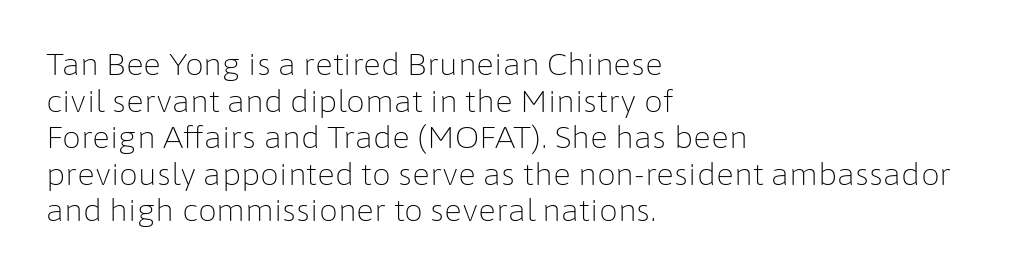
Classification — sans serif. Each letter keeps its own natural width here, so spacing adapts to shape. Check under the words: just untouched page. Observe the ordinary spacing: letters are neighbours, not strangers. This sample uses an upright cut, with every glyph sitting square on the baseline.
